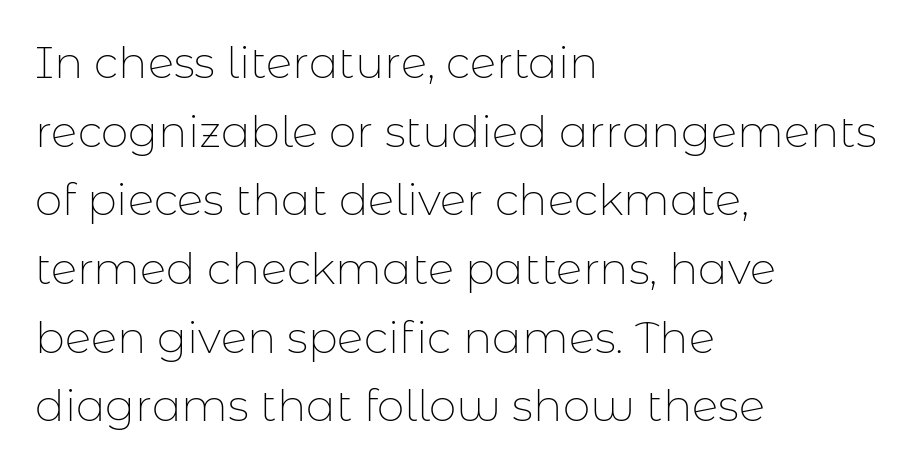
Q: Is the text bold? A: No.
Q: Is the text italic (slanted)? A: No, it is upright.
Q: Is the typeface a serif or a sans-serif typeface? A: Sans-serif.
Q: Is the text underlined? A: No.
Q: How is the paragraph aligned? A: Left-aligned.
Q: Is the spacing between letters normal or unusually wide? A: Normal.
Q: Is the spacing between lines tight, normal or loose? A: Normal.
Q: Width (condensed, normal, or wide)? A: Normal.
Q: Stroke contrast? A: Low.
Q: x-height? A: Medium.
Q: Monospaced? A: No.
